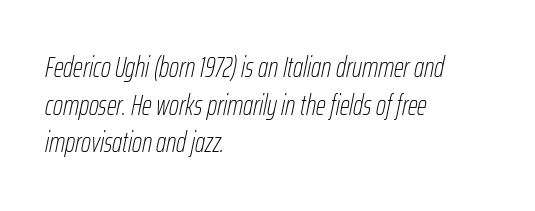
{"italic": "yes", "lean": "right", "slant_degrees": 12, "bold": "no", "weight": "thin", "width": "condensed", "stroke_contrast": "low", "x_height": "medium", "monospaced": "no", "underline": "no", "align": "left", "line_spacing": "normal", "line_spacing_ratio": 1.34, "letter_spacing": "normal", "letter_spacing_em": 0.0, "glyph_px": 28}
